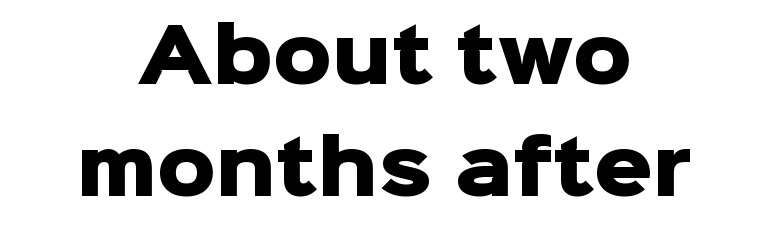
Heavy-handed strokes throughout: this text is bold. This rendering features lettering with no underline. The line texture is even and compact thanks to regular tracking. The compositor balanced each line on the midline. These lines are rendered in a variable-pitch font.
